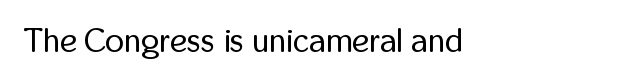
Q: Is the text bold? A: No.
Q: Is the text italic (slanted)? A: No, it is upright.
Q: Is the typeface a serif or a sans-serif typeface? A: Sans-serif.
Q: Is the text underlined? A: No.
Q: Is the spacing between letters normal or unusually wide? A: Normal.
Q: Width (condensed, normal, or wide)? A: Condensed.
Q: Stroke contrast? A: Low.
Q: x-height? A: Medium.
Q: Monospaced? A: No.
